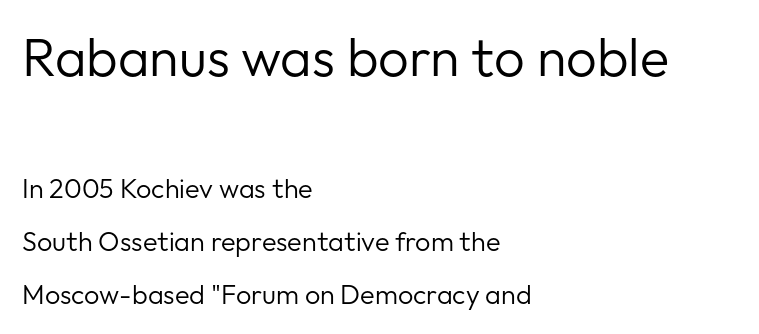
{"serif": "no", "italic": "no", "bold": "no", "weight": "regular", "width": "normal", "stroke_contrast": "low", "x_height": "medium", "monospaced": "no", "underline": "no", "align": "left", "line_spacing": "loose", "line_spacing_ratio": 1.96, "letter_spacing": "normal", "letter_spacing_em": 0.0, "larger_block": "first", "size_ratio": 2.0, "glyph_px": 54}
